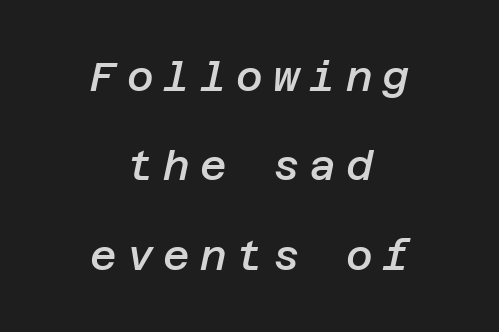
Q: Is the text bold? A: Semi-bold.
Q: Is the text italic (slanted)? A: Yes, it leans right by about 12 degrees.
Q: Is the text underlined? A: No.
Q: How is the paragraph aligned? A: Centered.
Q: Is the spacing between letters normal or unusually wide? A: Unusually wide.
Q: Is the spacing between lines tight, normal or loose? A: Loose.
Q: Width (condensed, normal, or wide)? A: Normal.
Q: Stroke contrast? A: Low.
Q: x-height? A: Large.
